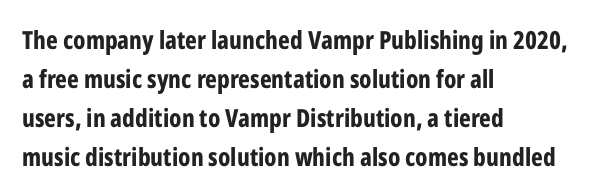
The image shows 25 px bold type, upright; set left-aligned, normal line spacing (1.56x), normal letter spacing, not underlined.
